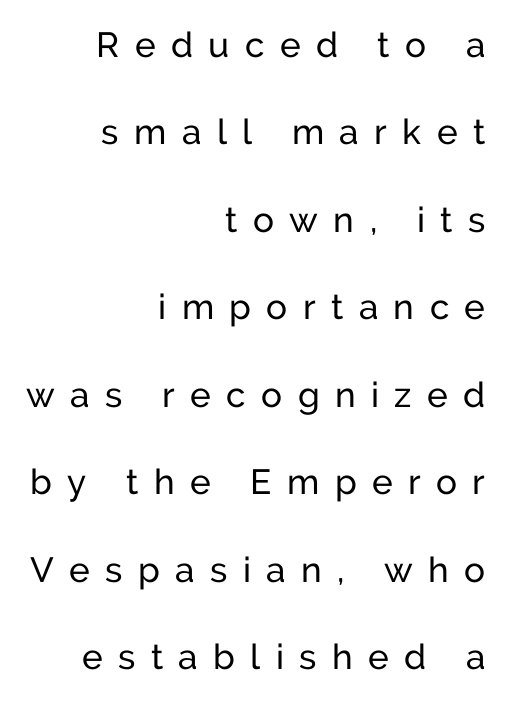
Students, note that the glyphs here are deliberately spaced far apart. The letters carry no serifs — their stems end cleanly without finishing strokes. Looks like regular typesetting: each glyph gets only the width it needs. This sample uses an upright cut, with every glyph sitting square on the baseline. Notice the wide empty band between every row — that's loose leading.
